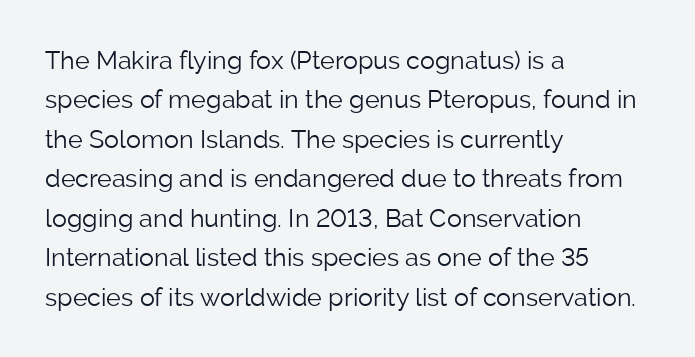
This block has exactly the height ordinary leading produces. Heft: none added — not bold. The face used here is rendered with its standard letterfit. Horizontally, the lines are justified to the leading edge only.
